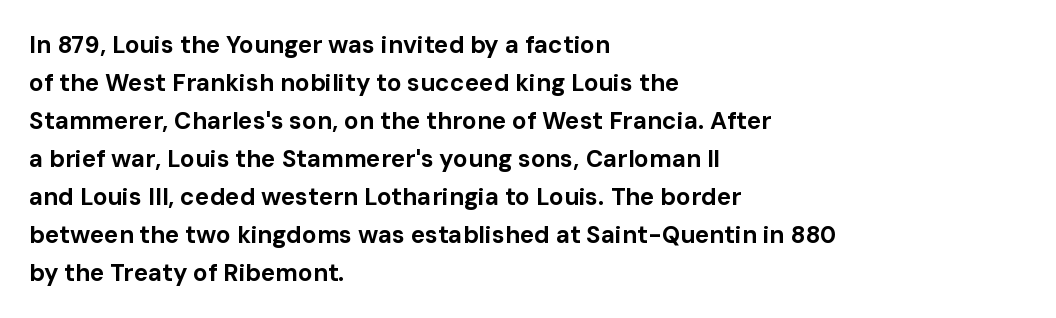
{"italic": "no", "bold": "yes", "underline": "no", "align": "left", "line_spacing": "normal", "line_spacing_ratio": 1.58, "letter_spacing": "normal", "letter_spacing_em": 0.0, "glyph_px": 24}
